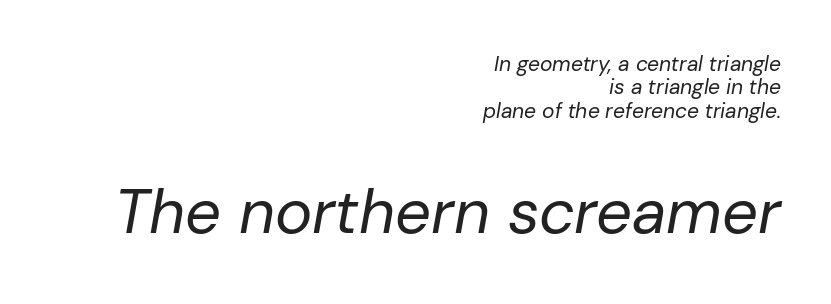
Think standard paragraph weight, or any step lighter than that. The passage shown stacks its lines with hardly any gap. Beneath every word, the page is bare. Tracking here is standard; glyphs follow each other at the usual distance.
